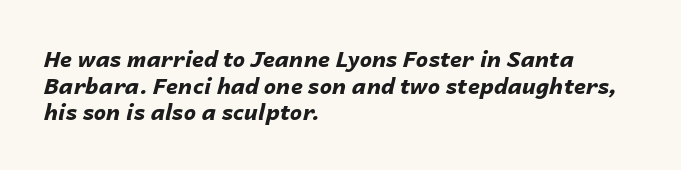
Q: Is the text bold? A: Yes.
Q: Is the text italic (slanted)? A: Yes, it leans right by about 14 degrees.
Q: Is the text underlined? A: No.
Q: How is the paragraph aligned? A: Left-aligned.
Q: Is the spacing between letters normal or unusually wide? A: Normal.
